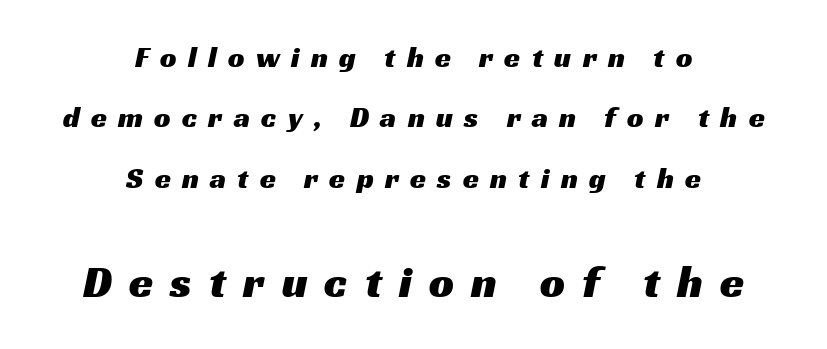
{"serif": "no", "width": "wide", "stroke_contrast": "medium", "x_height": "medium", "monospaced": "no", "underline": "no", "align": "center", "line_spacing": "loose", "line_spacing_ratio": 2.08, "letter_spacing": "wide", "letter_spacing_em": 0.39, "larger_block": "second", "size_ratio": 1.52, "glyph_px": 44}
